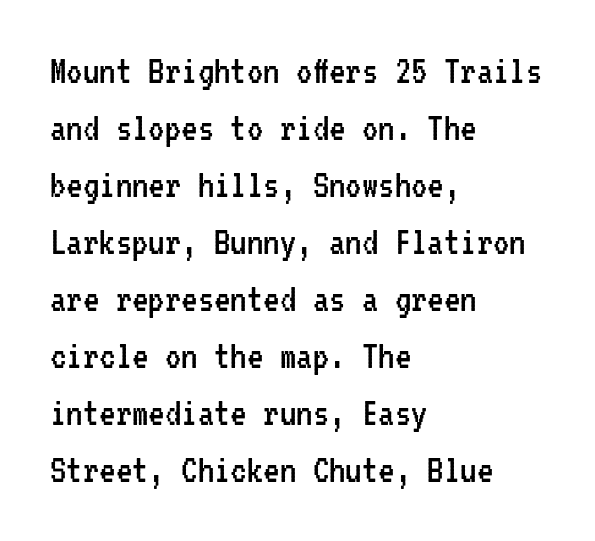
Q: Is the text bold? A: No.
Q: Is the text italic (slanted)? A: No, it is upright.
Q: Is the typeface a serif or a sans-serif typeface? A: Sans-serif.
Q: Is the text underlined? A: No.
Q: How is the paragraph aligned? A: Left-aligned.
Q: Is the spacing between letters normal or unusually wide? A: Normal.
Q: Is the spacing between lines tight, normal or loose? A: Normal.
Q: Width (condensed, normal, or wide)? A: Condensed.
Q: Stroke contrast? A: Low.
Q: x-height? A: Medium.
Q: Monospaced? A: Yes.
